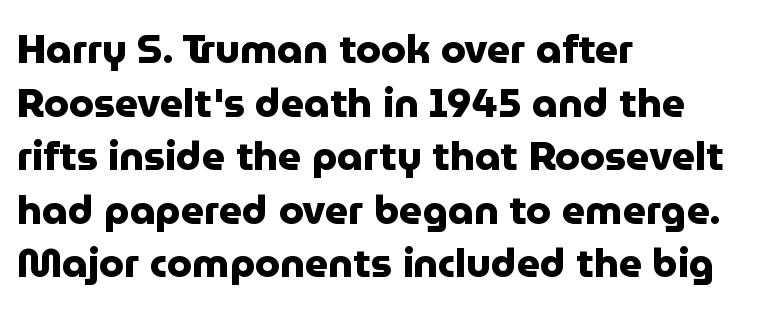
Q: Is the text bold? A: Yes.
Q: Is the text italic (slanted)? A: No, it is upright.
Q: Is the typeface a serif or a sans-serif typeface? A: Sans-serif.
Q: Is the text underlined? A: No.
Q: How is the paragraph aligned? A: Left-aligned.
Q: Is the spacing between letters normal or unusually wide? A: Normal.
Q: Is the spacing between lines tight, normal or loose? A: Normal.
Q: Width (condensed, normal, or wide)? A: Normal.
Q: Stroke contrast? A: Low.
Q: x-height? A: Medium.
Q: Monospaced? A: No.
